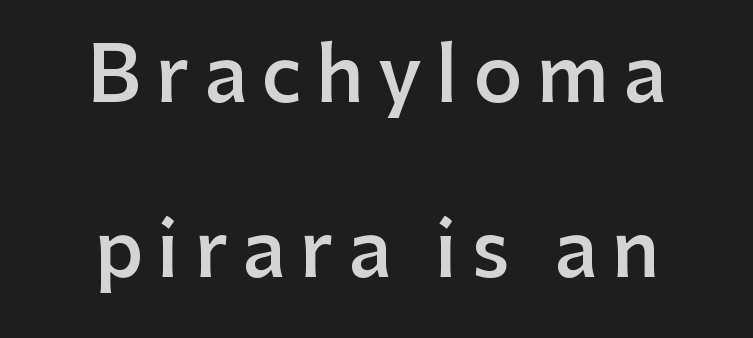
Is there much room between lines? Yes — plenty of vertical air separates them. Rendered with straight, roman letterforms. This sample has the flowing, uneven cadence of proportional lettering. Notice the strokes are somewhat thickened but not fully heavy: this is a semibold. The text block is weighted toward neither margin, spreading evenly from the middle.
